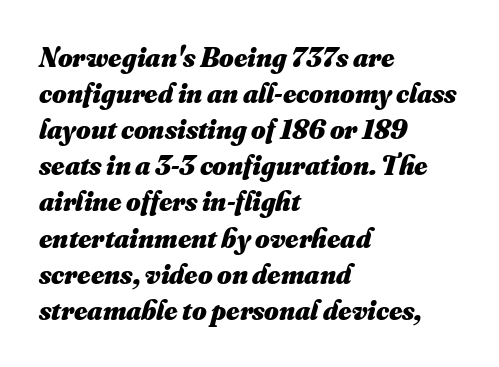
Only glyphs here, with clear space below each row. The rendering anchors every line to the left-hand side. A typesetter would call this proportional, since set widths differ per character. Is the type bold? Yes — the strokes are clearly thick and heavy.
